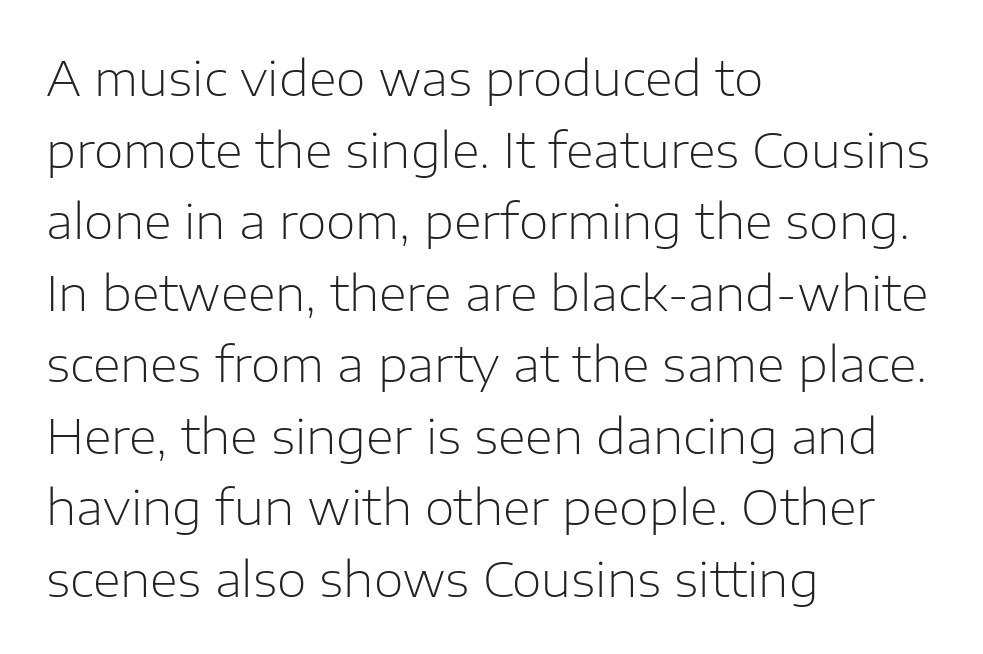
{"serif": "no", "italic": "no", "bold": "no", "weight": "light", "width": "normal", "stroke_contrast": "low", "x_height": "medium", "monospaced": "no", "underline": "no", "align": "left", "line_spacing": "normal", "line_spacing_ratio": 1.49, "letter_spacing": "normal", "letter_spacing_em": 0.0, "glyph_px": 48}
